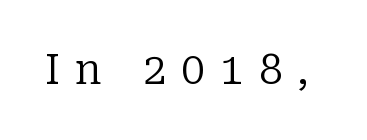
These lines were composed using upright roman letters. Small tapered or slab feet sit at the stroke ends, so this counts as serif. Has an underline been added? It has not. A typesetter would call this proportional, since set widths differ per character.
